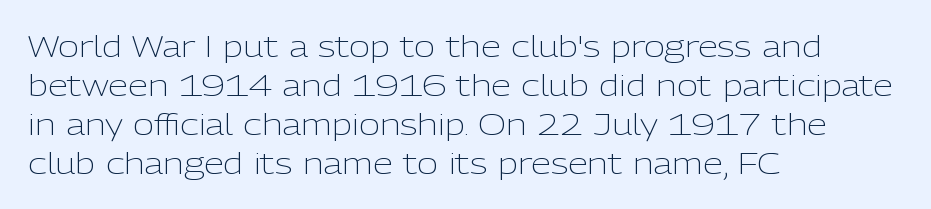
{"serif": "no", "italic": "no", "bold": "no", "weight": "light", "width": "normal", "stroke_contrast": "low", "x_height": "medium", "monospaced": "no", "underline": "no", "align": "left", "line_spacing": "normal", "line_spacing_ratio": 1.34, "letter_spacing": "normal", "letter_spacing_em": 0.0, "glyph_px": 29}
